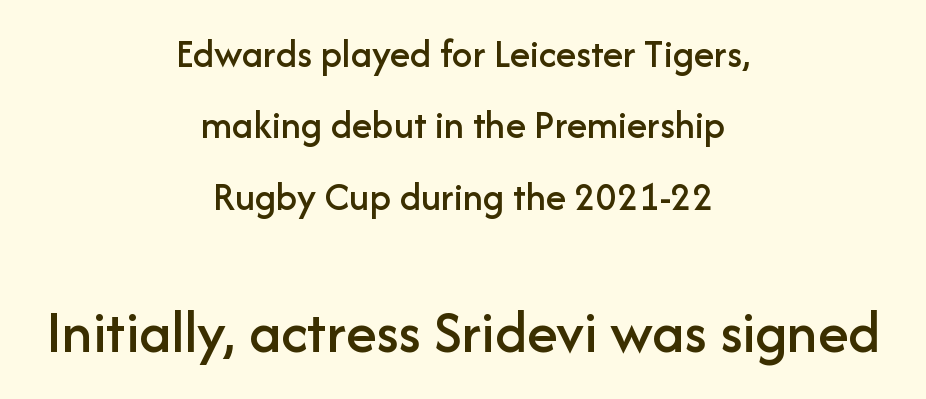
The image shows 62 px sans-serif type, upright; set centered, line spacing 1.74x, normal letter spacing, not underlined; the second (bottom) block is 1.51x larger; low stroke contrast and a medium x-height.
